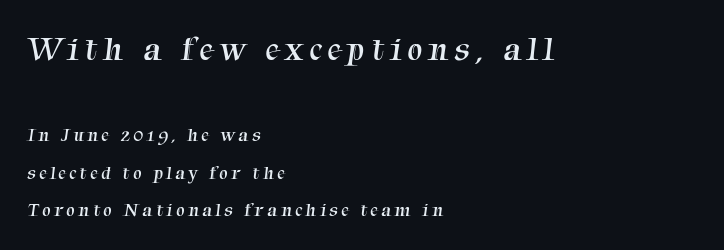
Q: Is the text bold? A: No.
Q: Is the typeface a serif or a sans-serif typeface? A: Serif.
Q: Is the text underlined? A: No.
Q: How is the paragraph aligned? A: Left-aligned.
Q: Is the spacing between lines tight, normal or loose? A: Loose.
Q: Which block of text is set in a larger size, the first (top) or the second (bottom)? A: The first (top) one.
Q: Width (condensed, normal, or wide)? A: Normal.
Q: Stroke contrast? A: Medium.
Q: x-height? A: Medium.
Q: Monospaced? A: No.
